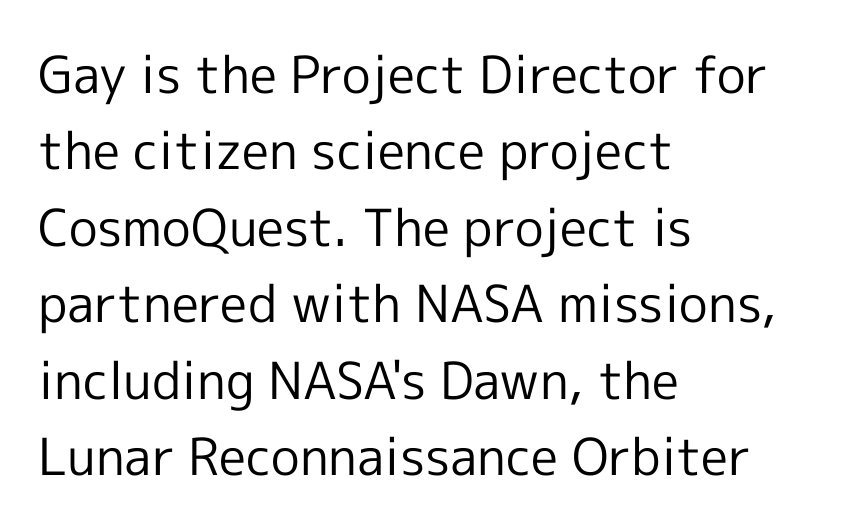
The image shows 51 px regular-weight sans-serif type, upright; set left-aligned, normal line spacing (1.5x), normal letter spacing, not underlined; a medium x-height.
